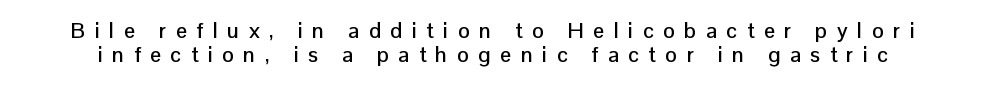
Q: Is the text italic (slanted)? A: No, it is upright.
Q: Is the text underlined? A: No.
Q: Is the spacing between letters normal or unusually wide? A: Unusually wide.
Q: Is the spacing between lines tight, normal or loose? A: Tight.
